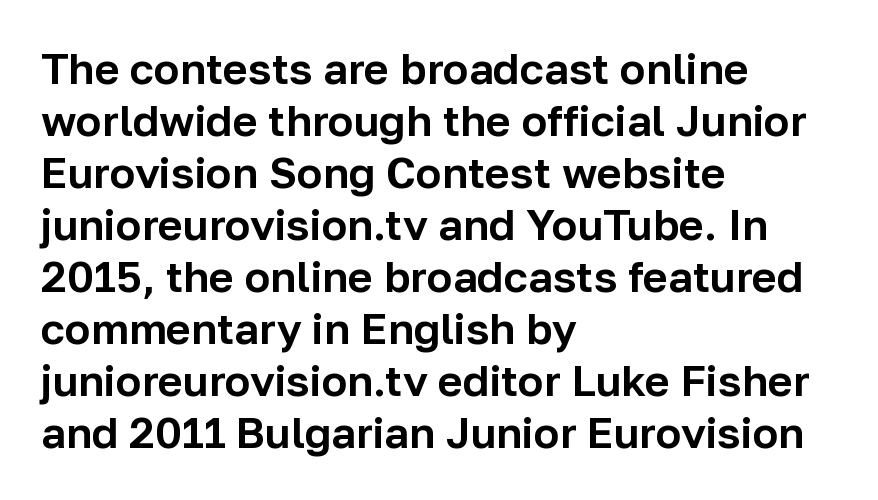
Does the lettering tilt? It doesn't — this is upright. Which margin do the lines hug? The left one — the right edge is uneven. The gaps between neighbouring characters are ordinary and unremarkable. Rule under the text: the space is simply empty.
